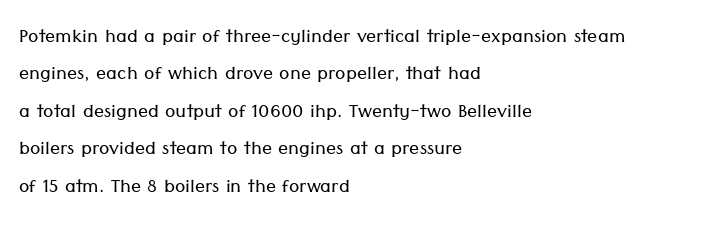
In CSS terms this would be text-align: left. Descenders are the only things crossing below the line. One glance says typical: line gaps are just what's usual. This is the regular roman posture of the typeface.
